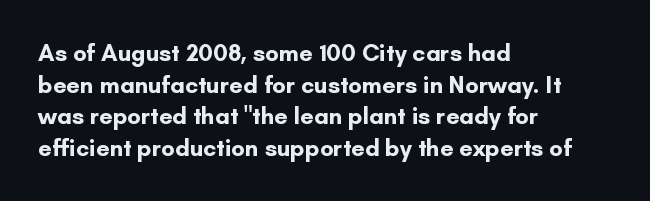
{"italic": "no", "bold": "yes", "underline": "no", "align": "left", "line_spacing": "normal", "line_spacing_ratio": 1.32, "letter_spacing": "normal", "letter_spacing_em": 0.0, "glyph_px": 24}
